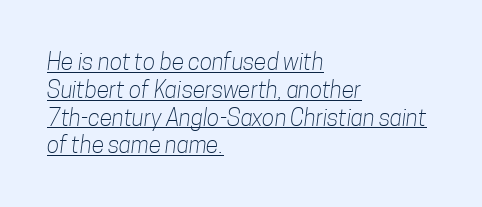
{"bold": "no", "underline": "yes", "align": "left", "line_spacing_ratio": 1.21, "letter_spacing": "normal", "letter_spacing_em": 0.0, "glyph_px": 23}
